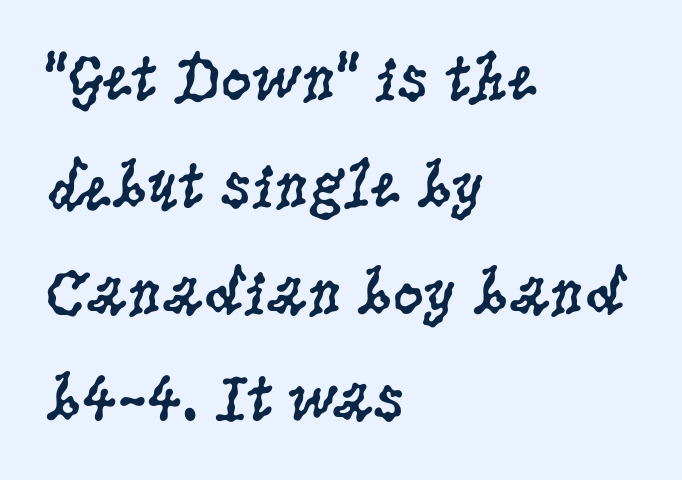
Heaviness? Minimal to ordinary, like unemphasized prose. The gap between lines stays unmarked. Character widths vary here, with narrow letters taking less room than wide ones.
